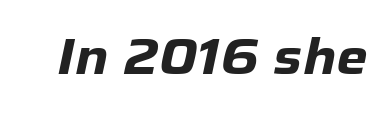
Q: Is the text bold? A: Yes.
Q: Is the text italic (slanted)? A: Yes, it leans right by about 12 degrees.
Q: Is the text underlined? A: No.
Q: Is the spacing between letters normal or unusually wide? A: Normal.
Q: Width (condensed, normal, or wide)? A: Normal.
Q: Stroke contrast? A: Low.
Q: x-height? A: Medium.
Q: Monospaced? A: No.
